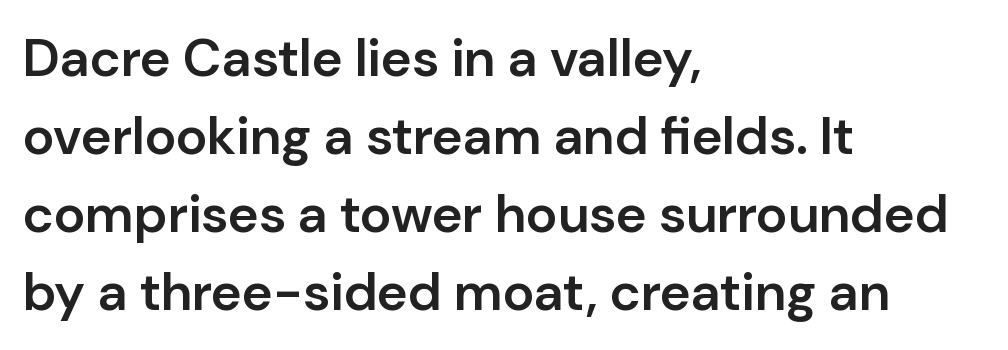
Q: Is the text bold? A: Semi-bold.
Q: Is the text italic (slanted)? A: No, it is upright.
Q: Is the typeface a serif or a sans-serif typeface? A: Sans-serif.
Q: Is the text underlined? A: No.
Q: How is the paragraph aligned? A: Left-aligned.
Q: Is the spacing between letters normal or unusually wide? A: Normal.
Q: Is the spacing between lines tight, normal or loose? A: Normal.
Q: Width (condensed, normal, or wide)? A: Normal.
Q: Stroke contrast? A: Low.
Q: x-height? A: Medium.
Q: Monospaced? A: No.
